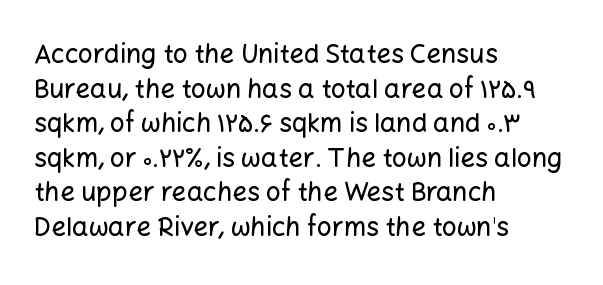
Q: Is the text italic (slanted)? A: No, it is upright.
Q: Is the text underlined? A: No.
Q: How is the paragraph aligned? A: Left-aligned.
Q: Is the spacing between letters normal or unusually wide? A: Normal.
Q: Is the spacing between lines tight, normal or loose? A: Normal.
